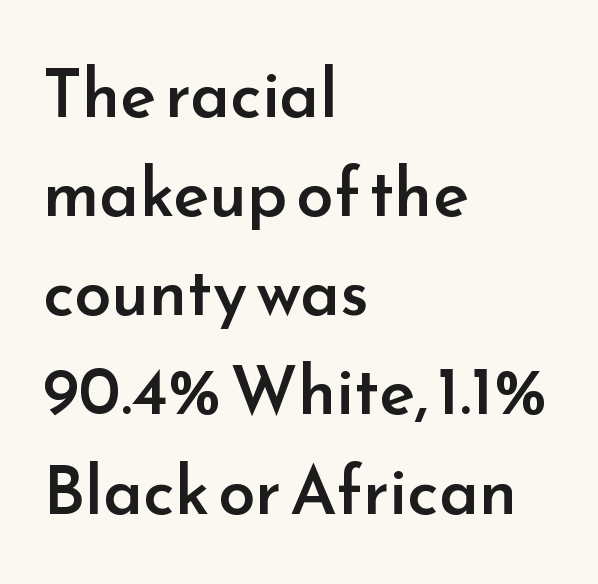
{"serif": "no", "italic": "no", "bold": "semi", "weight": "semibold", "width": "normal", "stroke_contrast": "low", "x_height": "small", "monospaced": "no", "underline": "no", "align": "left", "line_spacing": "normal", "line_spacing_ratio": 1.48, "letter_spacing": "normal", "letter_spacing_em": 0.0, "glyph_px": 67}
